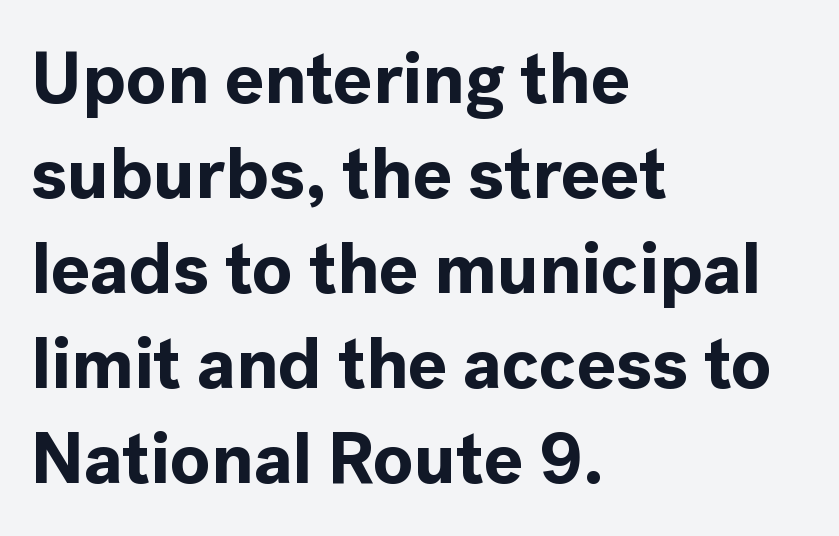
{"serif": "no", "italic": "no", "bold": "yes", "weight": "bold", "width": "normal", "x_height": "medium", "monospaced": "no", "underline": "no", "align": "left", "line_spacing": "normal", "line_spacing_ratio": 1.3, "letter_spacing": "normal", "letter_spacing_em": 0.0, "glyph_px": 73}
